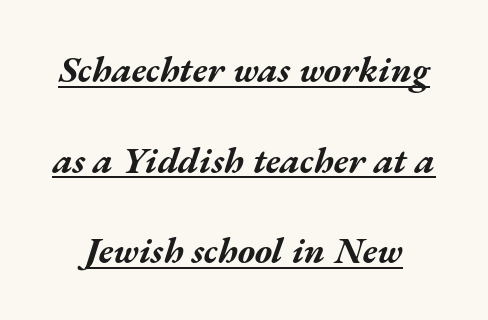
The face used here has the dense, thick strokes of a bold. In terms of letterspacing, this is plain default setting. Would a proofreader flag this as italicized? Yes. How would I describe the line gaps? Wide and relaxed.
